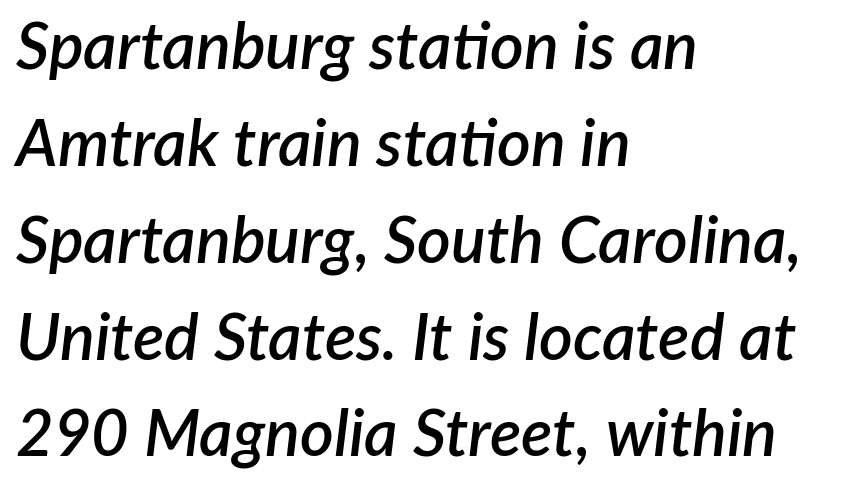
{"italic": "yes", "lean": "right", "slant_degrees": 7, "bold": "semi", "weight": "semibold", "width": "normal", "stroke_contrast": "low", "x_height": "medium", "monospaced": "no", "underline": "no", "align": "left", "line_spacing": "normal", "line_spacing_ratio": 1.49, "letter_spacing": "normal", "letter_spacing_em": 0.0, "glyph_px": 65}
